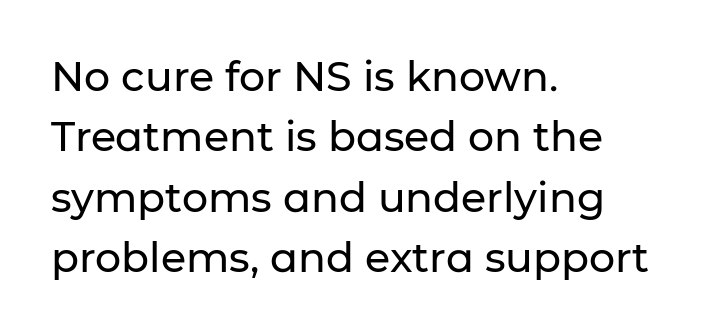
{"serif": "no", "italic": "no", "width": "normal", "stroke_contrast": "low", "x_height": "medium", "monospaced": "no", "underline": "no", "align": "left", "line_spacing": "normal", "line_spacing_ratio": 1.47, "letter_spacing": "normal", "letter_spacing_em": 0.0, "glyph_px": 41}
